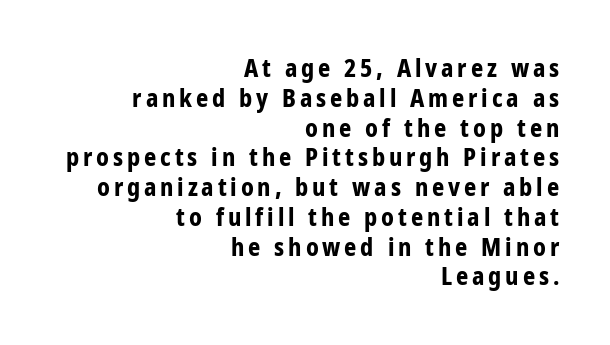
The lines are quadded right. Designer's note — italics off, roman on. Summary of weight: heavy, a full bold. Rule under the text: the space is simply empty.
